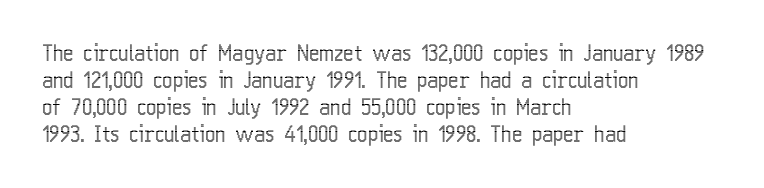
{"italic": "no", "underline": "no", "align": "left", "line_spacing_ratio": 1.22, "letter_spacing": "normal", "letter_spacing_em": 0.0, "glyph_px": 22}
